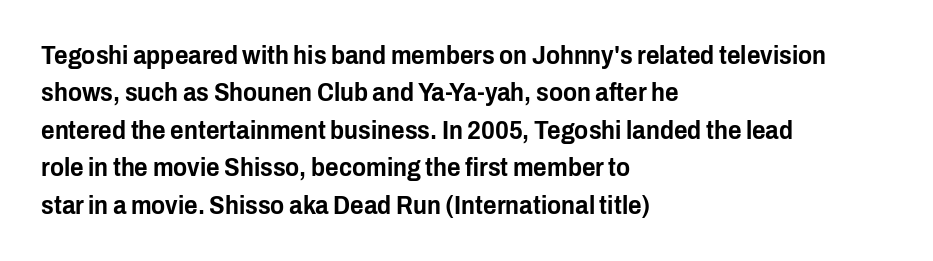
{"italic": "no", "underline": "no", "align": "left", "line_spacing": "normal", "line_spacing_ratio": 1.44, "letter_spacing": "normal", "letter_spacing_em": 0.0, "glyph_px": 26}
